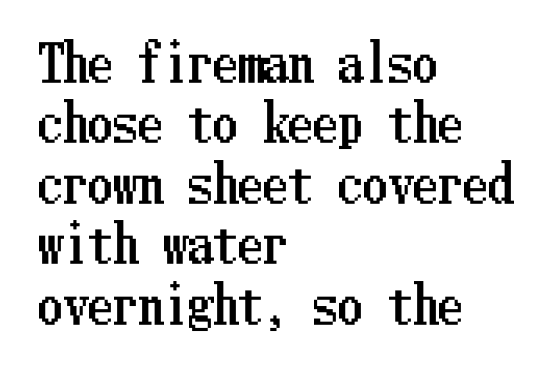
Is the letter spacing exaggerated? No — it looks like the ordinary default. The rendering anchors every line to the left-hand side. The words here are not underlined. Quick note: not italic, upright.
